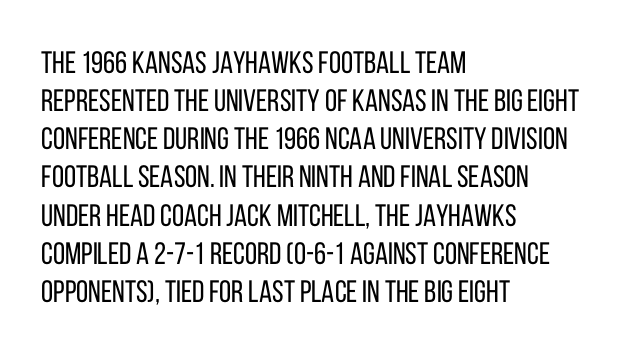
The image shows 31 px regular-weight, condensed sans-serif type, upright; set left-aligned, line spacing 1.23x, normal letter spacing, not underlined; low stroke contrast and a large x-height.
